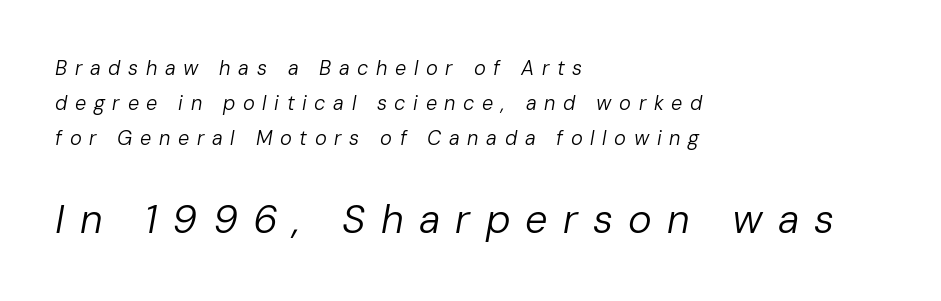
What stands out about the letter spacing? Its width — letters are far apart. A light-to-regular cut is what we see here. Every character sits at an angle, as italics do. Compare the two chunks: the lower has the greater cap height.
